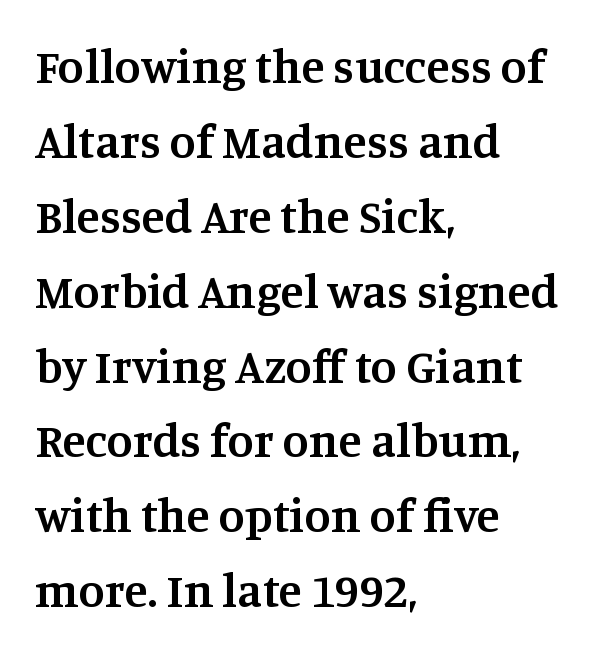
Does the leading feel generous? No, just average. Line starts are locked; line ends wander. Semibold letterforms, between regular and bold. Think of a printed novel: that variable character pitch is what you see here.
